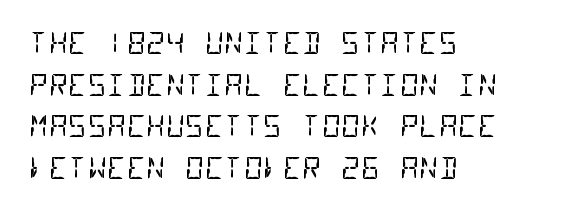
The weight would be labelled regular, book, light, or lighter still. Beneath every word, the page is bare. The leading is moderate, giving the passage an even texture. The setting favours the left margin, as ordinary paragraphs usually do. The passage shown is typed in a monospace face where columns stay perfectly aligned.
